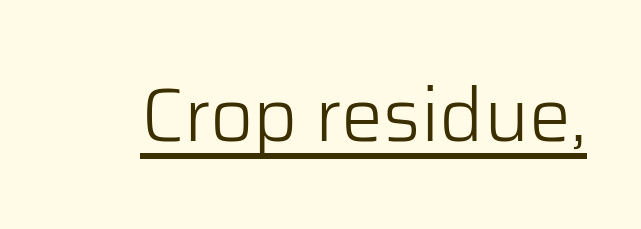
{"serif": "no", "italic": "no", "bold": "no", "weight": "light", "width": "normal", "stroke_contrast": "low", "x_height": "medium", "monospaced": "no", "underline": "yes", "letter_spacing": "normal", "letter_spacing_em": 0.0, "glyph_px": 75}
